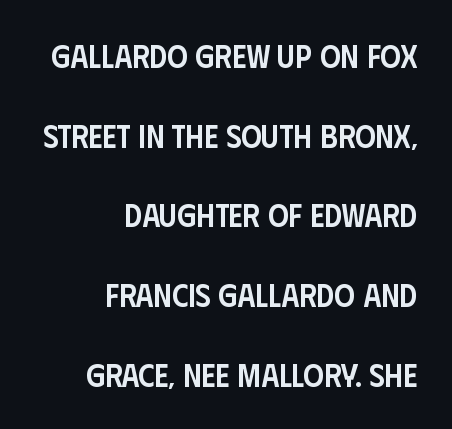
Q: Is the text bold? A: Semi-bold.
Q: Is the text italic (slanted)? A: No, it is upright.
Q: Is the typeface a serif or a sans-serif typeface? A: Sans-serif.
Q: Is the text underlined? A: No.
Q: How is the paragraph aligned? A: Right-aligned.
Q: Is the spacing between letters normal or unusually wide? A: Normal.
Q: Is the spacing between lines tight, normal or loose? A: Loose.
Q: Width (condensed, normal, or wide)? A: Condensed.
Q: Stroke contrast? A: Low.
Q: x-height? A: Large.
Q: Monospaced? A: No.
